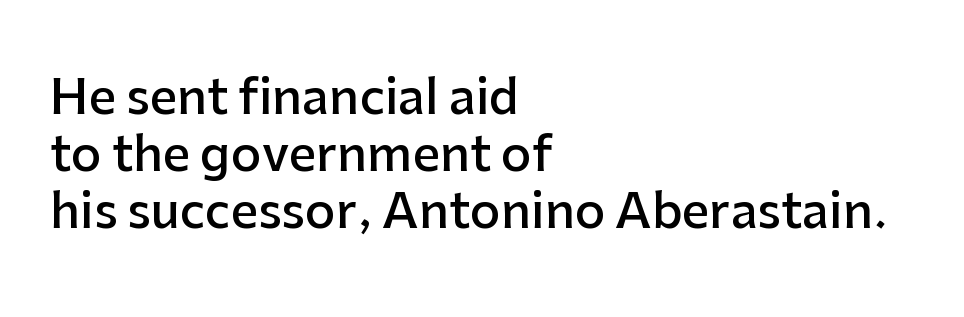
Q: Is the text bold? A: Semi-bold.
Q: Is the text italic (slanted)? A: No, it is upright.
Q: Is the typeface a serif or a sans-serif typeface? A: Sans-serif.
Q: Is the text underlined? A: No.
Q: How is the paragraph aligned? A: Left-aligned.
Q: Is the spacing between letters normal or unusually wide? A: Normal.
Q: Width (condensed, normal, or wide)? A: Normal.
Q: Stroke contrast? A: Low.
Q: x-height? A: Medium.
Q: Monospaced? A: No.
